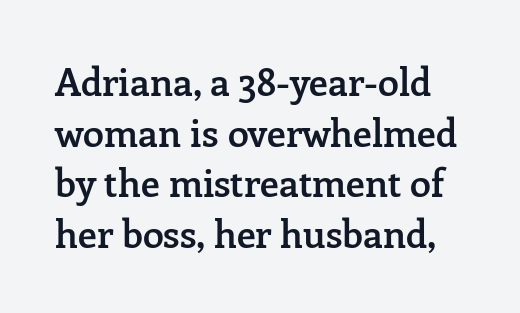
{"serif": "yes", "italic": "no", "bold": "semi", "weight": "semibold", "width": "normal", "stroke_contrast": "low", "x_height": "medium", "monospaced": "no", "underline": "no", "line_spacing": "normal", "line_spacing_ratio": 1.33, "letter_spacing": "normal", "letter_spacing_em": 0.0, "glyph_px": 38}
